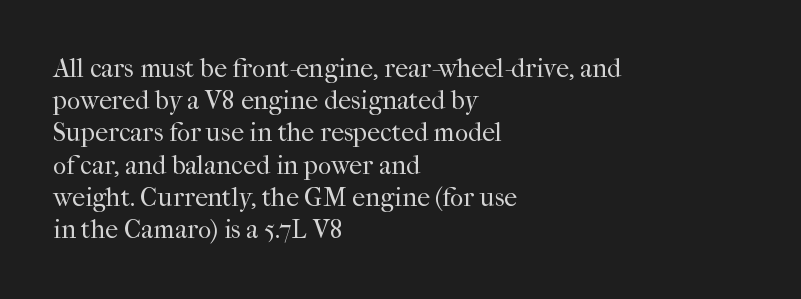
Q: Is the text bold? A: No.
Q: Is the text italic (slanted)? A: No, it is upright.
Q: Is the text underlined? A: No.
Q: How is the paragraph aligned? A: Left-aligned.
Q: Is the spacing between letters normal or unusually wide? A: Normal.
